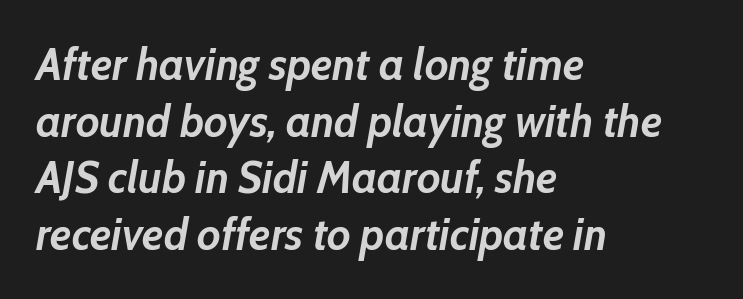
Q: Is the text bold? A: Yes.
Q: Is the text italic (slanted)? A: Yes, it leans right by about 10 degrees.
Q: Is the text underlined? A: No.
Q: How is the paragraph aligned? A: Left-aligned.
Q: Is the spacing between letters normal or unusually wide? A: Normal.
Q: Is the spacing between lines tight, normal or loose? A: Normal.
Q: Width (condensed, normal, or wide)? A: Normal.
Q: Stroke contrast? A: Low.
Q: x-height? A: Medium.
Q: Monospaced? A: No.
